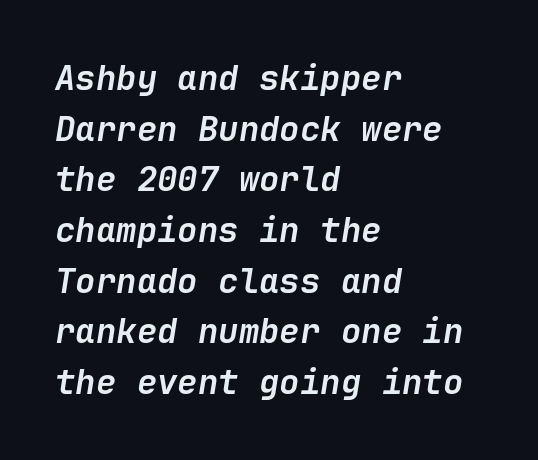
The image shows 34 px semibold type, italic (leaning right); set left-aligned, normal line spacing (1.49x), normal letter spacing, not underlined; low stroke contrast and a medium x-height.
